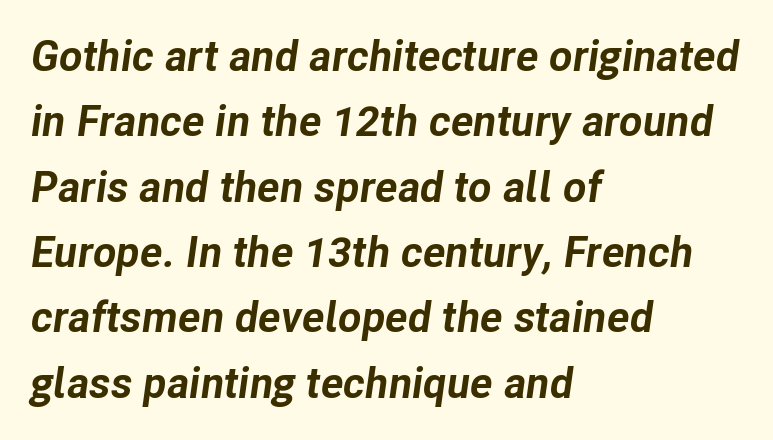
{"italic": "yes", "lean": "right", "slant_degrees": 8, "bold": "yes", "weight": "bold", "width": "normal", "stroke_contrast": "low", "x_height": "medium", "monospaced": "no", "underline": "no", "align": "left", "line_spacing": "normal", "line_spacing_ratio": 1.52, "letter_spacing": "normal", "letter_spacing_em": 0.0, "glyph_px": 43}
